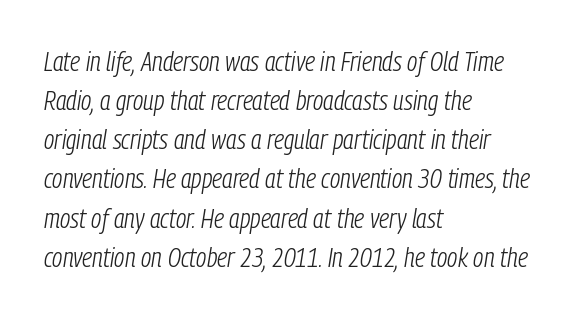
{"italic": "yes", "lean": "right", "slant_degrees": 9, "bold": "no", "underline": "no", "align": "left", "line_spacing": "normal", "line_spacing_ratio": 1.45, "letter_spacing": "normal", "letter_spacing_em": 0.0, "glyph_px": 27}
